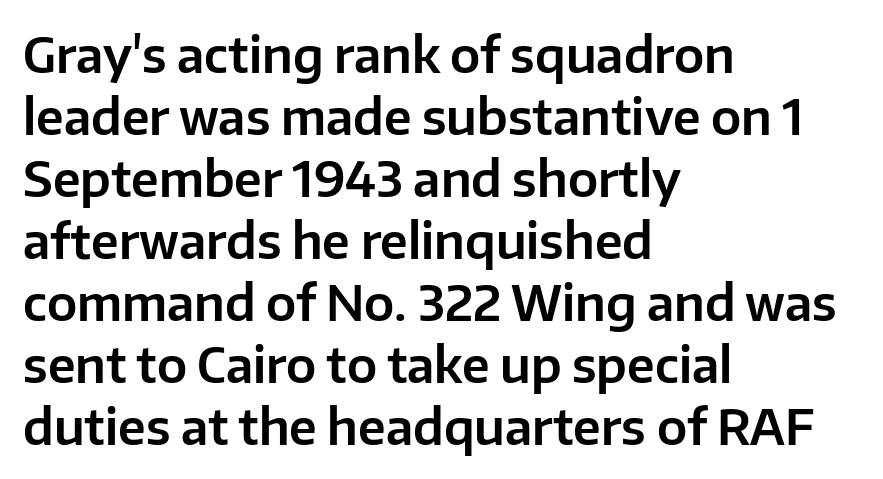
Q: Is the text italic (slanted)? A: No, it is upright.
Q: Is the typeface a serif or a sans-serif typeface? A: Sans-serif.
Q: Is the text underlined? A: No.
Q: How is the paragraph aligned? A: Left-aligned.
Q: Is the spacing between letters normal or unusually wide? A: Normal.
Q: Is the spacing between lines tight, normal or loose? A: Normal.
Q: Width (condensed, normal, or wide)? A: Normal.
Q: Stroke contrast? A: Low.
Q: x-height? A: Medium.
Q: Monospaced? A: No.
